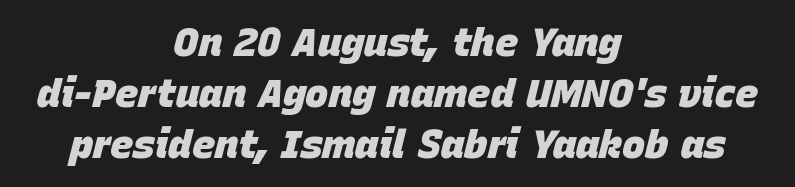
Q: Is the text bold? A: Yes.
Q: Is the text italic (slanted)? A: Yes, it leans right by about 15 degrees.
Q: Is the text underlined? A: No.
Q: How is the paragraph aligned? A: Centered.
Q: Is the spacing between letters normal or unusually wide? A: Normal.
Q: Is the spacing between lines tight, normal or loose? A: Normal.
Q: Width (condensed, normal, or wide)? A: Normal.
Q: Stroke contrast? A: Low.
Q: x-height? A: Large.
Q: Monospaced? A: No.
